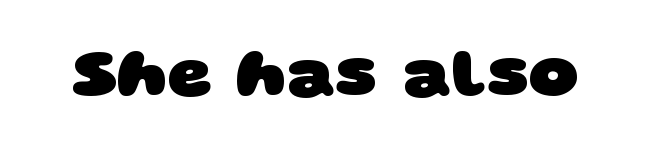
The image shows 69 px heavy, wide sans-serif type; set normal letter spacing, not underlined; low stroke contrast and a large x-height.
